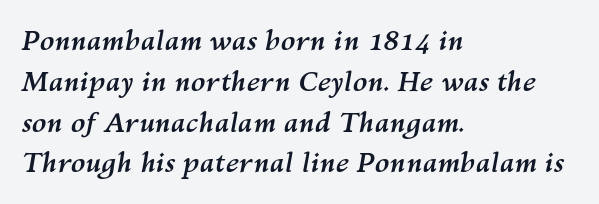
The image shows 27 px bold type, italic (leaning right); set left-aligned, normal line spacing (1.51x), normal letter spacing, not underlined.
